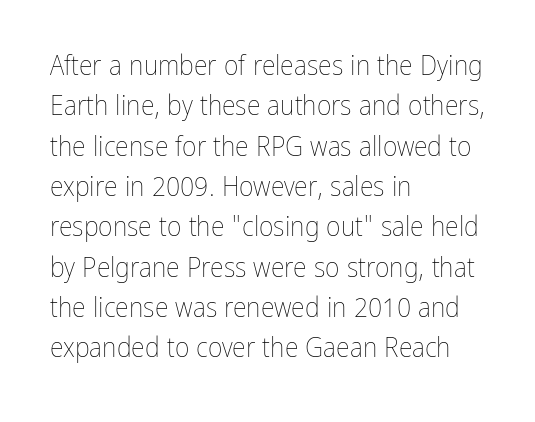
Q: Is the text bold? A: No.
Q: Is the text italic (slanted)? A: No, it is upright.
Q: Is the text underlined? A: No.
Q: How is the paragraph aligned? A: Left-aligned.
Q: Is the spacing between letters normal or unusually wide? A: Normal.
Q: Is the spacing between lines tight, normal or loose? A: Normal.
Q: Width (condensed, normal, or wide)? A: Condensed.
Q: Stroke contrast? A: Low.
Q: x-height? A: Medium.
Q: Monospaced? A: No.
